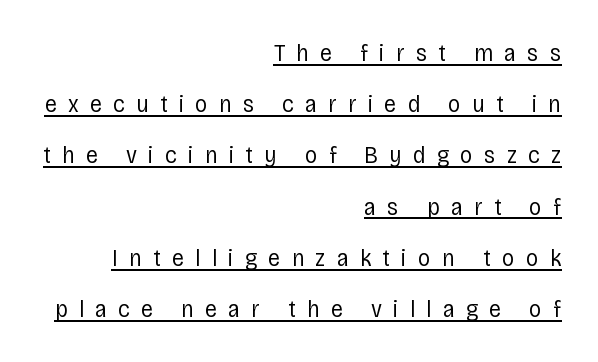
Q: Is the text bold? A: No.
Q: Is the text italic (slanted)? A: No, it is upright.
Q: Is the text underlined? A: Yes.
Q: How is the paragraph aligned? A: Right-aligned.
Q: Is the spacing between letters normal or unusually wide? A: Unusually wide.
Q: Is the spacing between lines tight, normal or loose? A: Loose.
